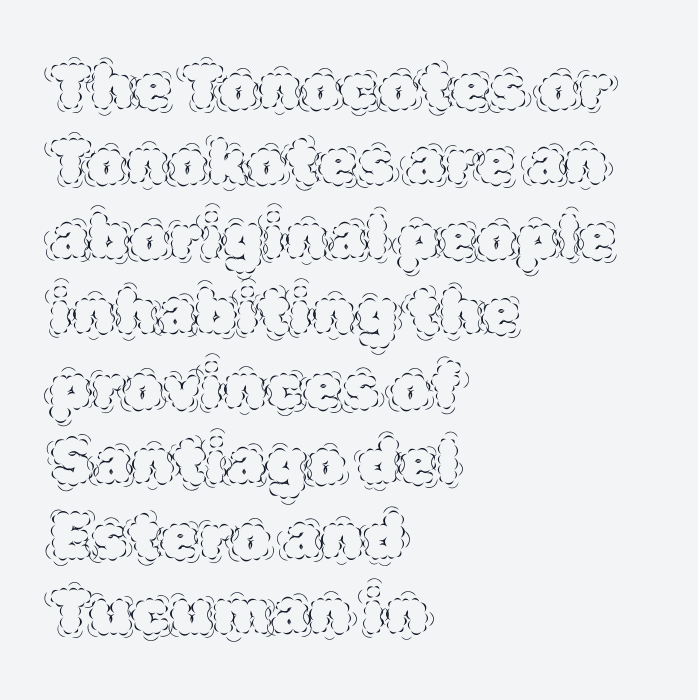
The image shows 62 px thin type, upright; set left-aligned, line spacing 1.21x, normal letter spacing, not underlined; a large x-height.
